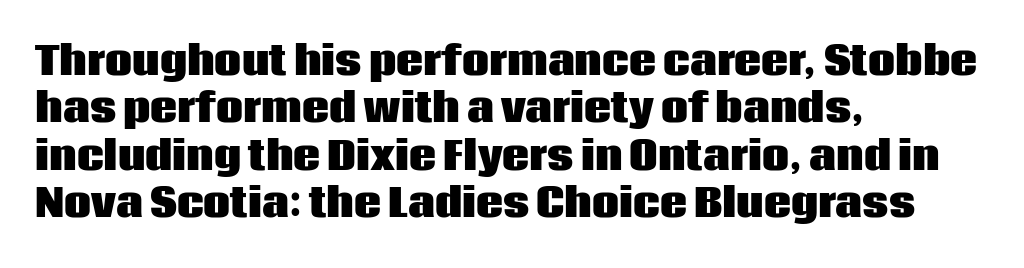
This rendering features lettering with no underline. Varying glyph widths throughout — classic text-font behaviour. Short and long lines alike share a common starting point at left. Serif or sans? Sans — the stroke terminals are bare.
